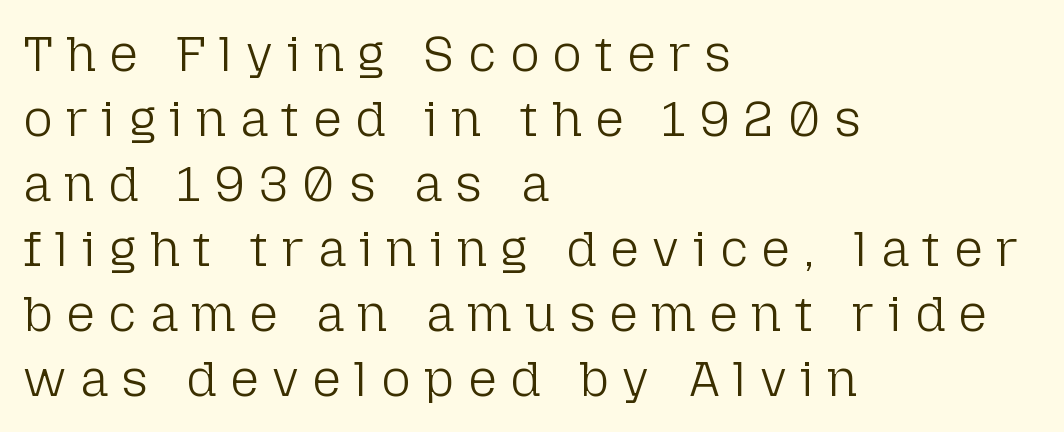
The passage shown stacks its lines at a standard gap. Character widths vary here, with narrow letters taking less room than wide ones. Upright lettering throughout. If you drew a ruler down the left edge, every line would touch it.
